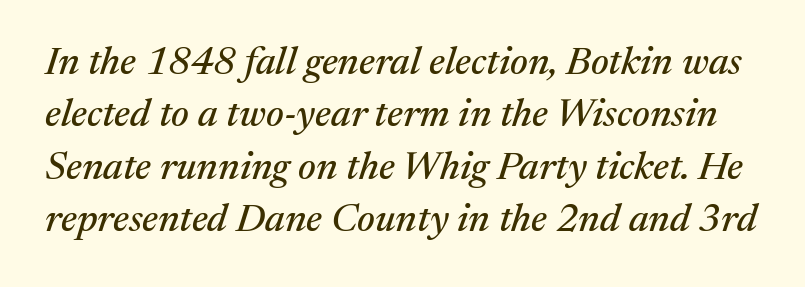
Q: Is the text italic (slanted)? A: Yes, it leans right by about 17 degrees.
Q: Is the typeface a serif or a sans-serif typeface? A: Serif.
Q: Is the text underlined? A: No.
Q: Is the spacing between letters normal or unusually wide? A: Normal.
Q: Is the spacing between lines tight, normal or loose? A: Normal.
Q: Width (condensed, normal, or wide)? A: Normal.
Q: Stroke contrast? A: Medium.
Q: x-height? A: Medium.
Q: Monospaced? A: No.
